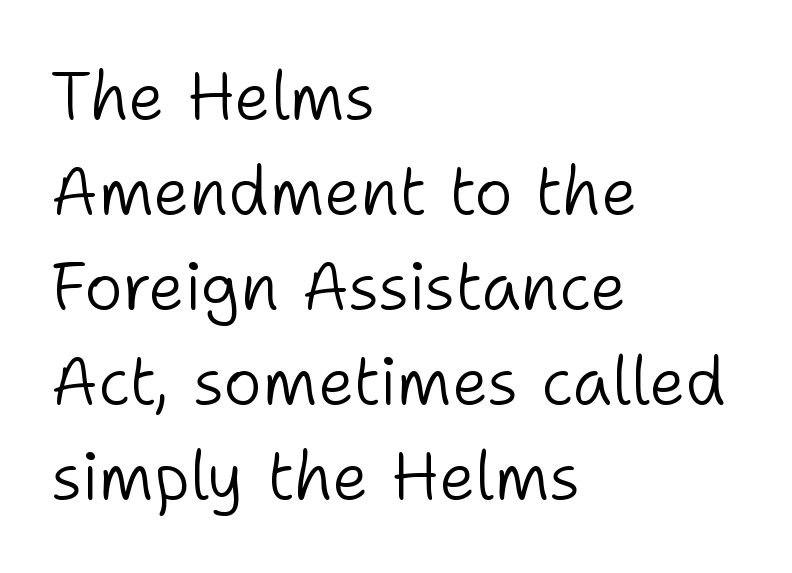
{"serif": "no", "italic": "no", "bold": "no", "weight": "light", "width": "normal", "stroke_contrast": "low", "x_height": "medium", "monospaced": "no", "underline": "no", "align": "left", "line_spacing": "normal", "line_spacing_ratio": 1.44, "letter_spacing": "normal", "letter_spacing_em": 0.0, "glyph_px": 66}
